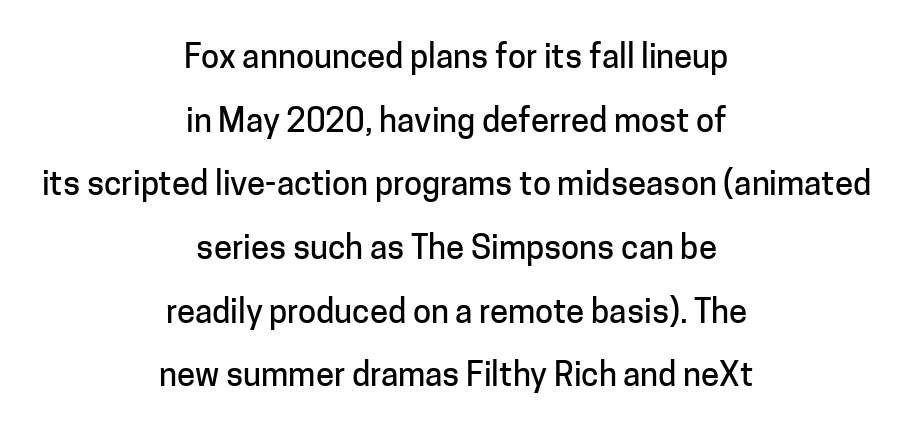
{"serif": "no", "italic": "no", "width": "normal", "stroke_contrast": "low", "x_height": "medium", "monospaced": "no", "underline": "no", "align": "center", "line_spacing": "loose", "line_spacing_ratio": 1.93, "letter_spacing": "normal", "letter_spacing_em": 0.0, "glyph_px": 33}
